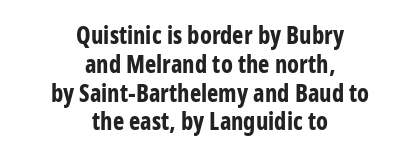
Q: Is the text bold? A: Yes.
Q: Is the text italic (slanted)? A: No, it is upright.
Q: Is the text underlined? A: No.
Q: How is the paragraph aligned? A: Centered.
Q: Is the spacing between letters normal or unusually wide? A: Normal.
